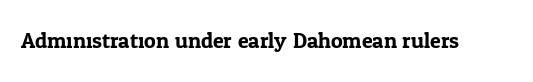
Q: Is the text italic (slanted)? A: No, it is upright.
Q: Is the text underlined? A: No.
Q: Is the spacing between letters normal or unusually wide? A: Normal.
